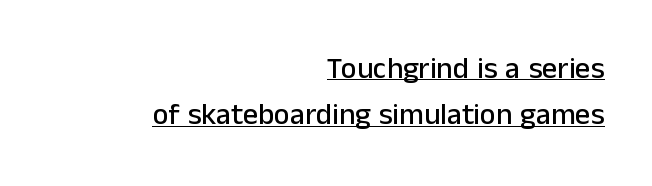
{"serif": "no", "italic": "no", "width": "normal", "stroke_contrast": "low", "x_height": "medium", "monospaced": "no", "underline": "yes", "align": "right", "line_spacing": "normal", "line_spacing_ratio": 1.54, "letter_spacing": "normal", "letter_spacing_em": 0.0, "glyph_px": 30}
